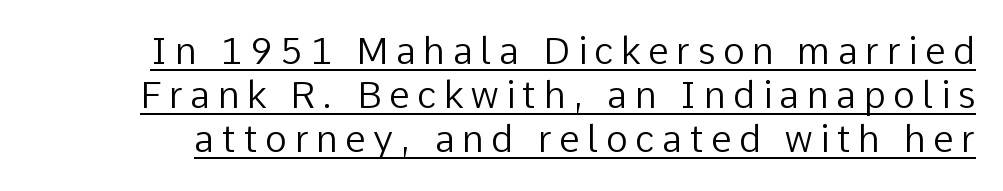
Type style note: lacks serifs. Short note: letters widely spaced. Every stem runs plumb, perpendicular to the baseline. No extra ink here — the face is not bold.
